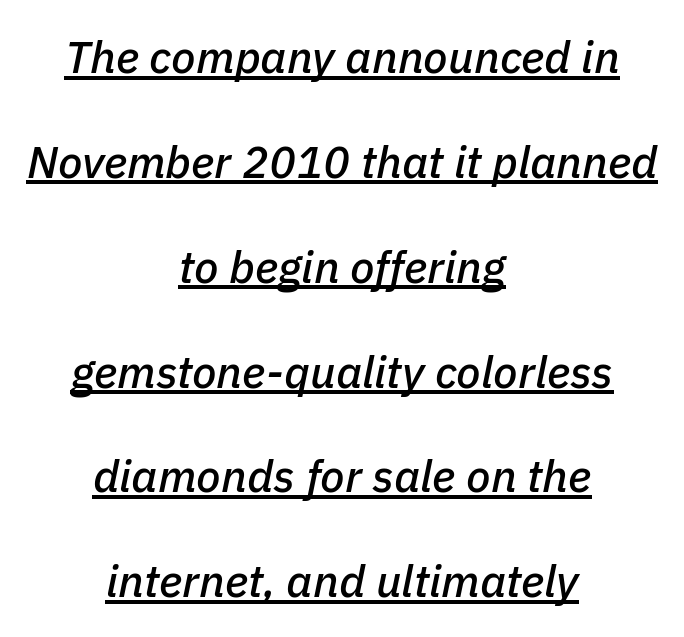
The image shows 45 px text type, italic (leaning right); set centered, loose line spacing (2.33x), normal letter spacing, underlined; low stroke contrast and a medium x-height.
